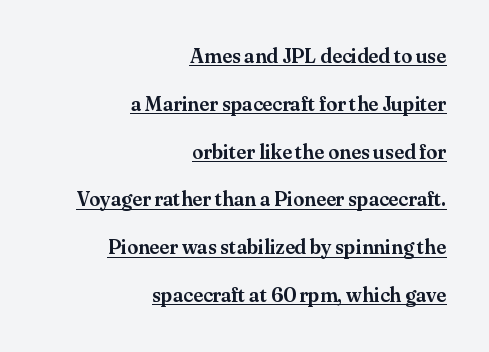
Q: Is the text italic (slanted)? A: No, it is upright.
Q: Is the text underlined? A: Yes.
Q: How is the paragraph aligned? A: Right-aligned.
Q: Is the spacing between letters normal or unusually wide? A: Normal.
Q: Is the spacing between lines tight, normal or loose? A: Loose.
